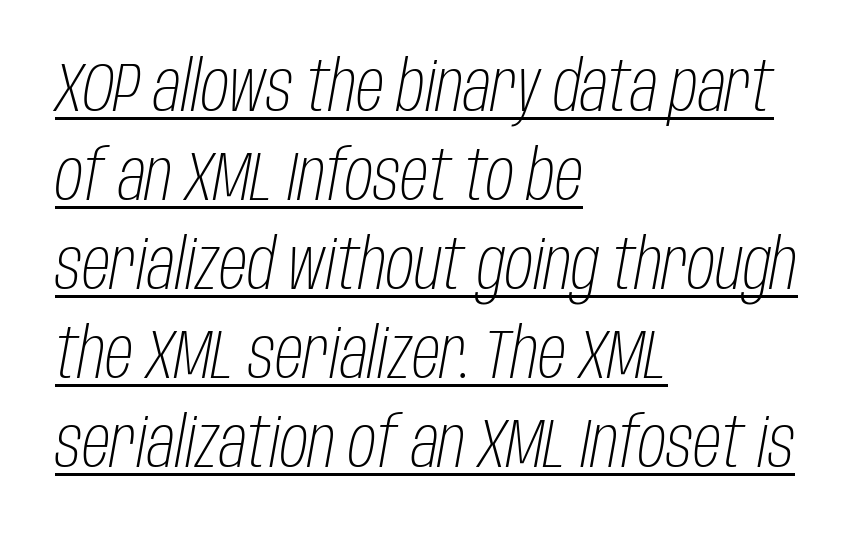
Vertical stems look standard width or narrower in stroke. Words appear dense and cohesive because spacing is normal. Varying glyph widths throughout — classic text-font behaviour. The paragraph has a hard left edge and a soft right edge.
